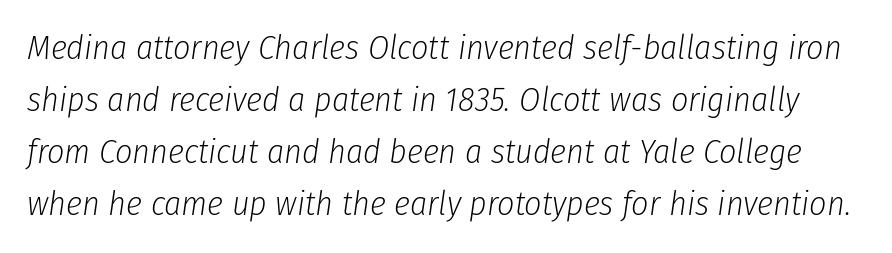
{"italic": "yes", "lean": "right", "slant_degrees": 8, "bold": "no", "weight": "light", "width": "condensed", "stroke_contrast": "low", "x_height": "medium", "monospaced": "no", "underline": "no", "line_spacing": "normal", "line_spacing_ratio": 1.53, "letter_spacing": "normal", "letter_spacing_em": 0.0, "glyph_px": 34}
